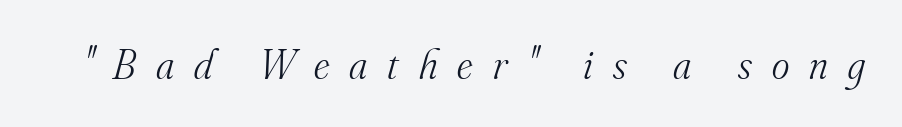
The image shows 42 px light serif type, italic (leaning right); set unusually wide letter spacing (+0.48 em), not underlined; medium stroke contrast and a small x-height.
